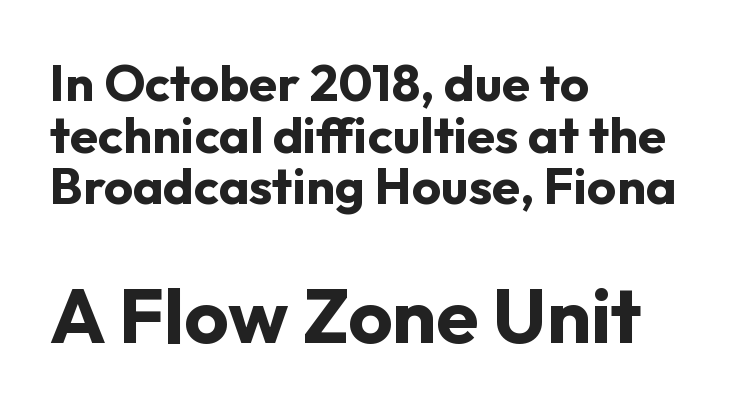
The image shows 77 px bold sans-serif type, upright; set left-aligned, tight line spacing (1.01x), normal letter spacing, not underlined; the second (bottom) block is 1.51x larger; low stroke contrast and a medium x-height.
